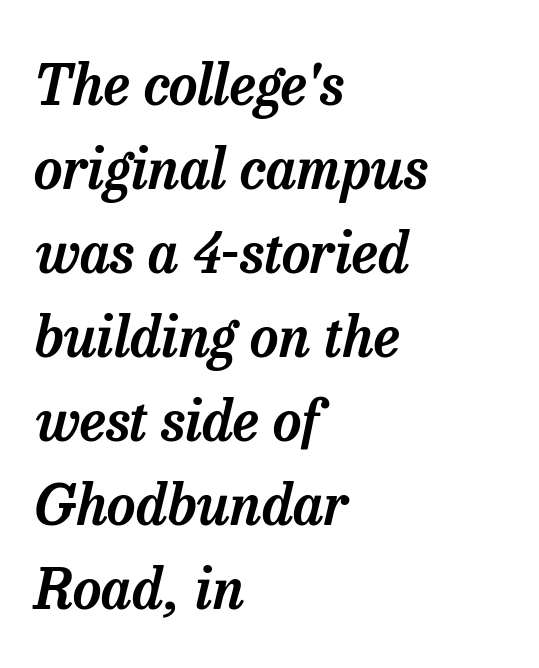
The image shows 56 px serif type, italic (leaning right); set left-aligned, normal line spacing (1.5x), normal letter spacing, not underlined; low stroke contrast and a medium x-height.
